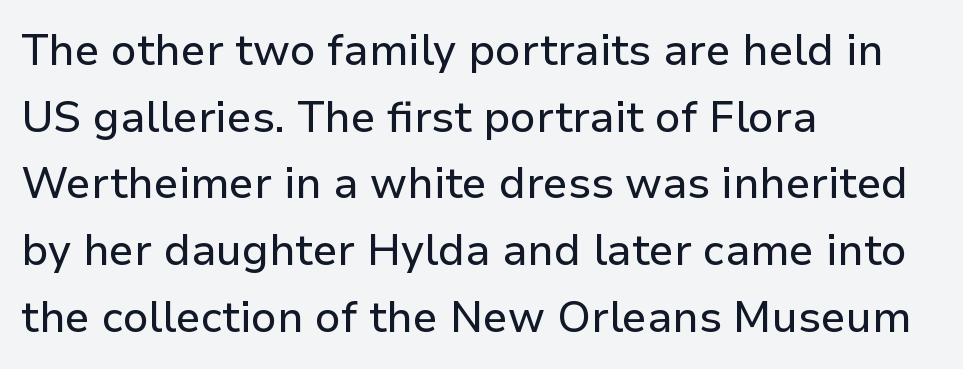
Q: Is the text italic (slanted)? A: No, it is upright.
Q: Is the typeface a serif or a sans-serif typeface? A: Sans-serif.
Q: Is the text underlined? A: No.
Q: How is the paragraph aligned? A: Left-aligned.
Q: Is the spacing between letters normal or unusually wide? A: Normal.
Q: Is the spacing between lines tight, normal or loose? A: Normal.
Q: Width (condensed, normal, or wide)? A: Normal.
Q: Stroke contrast? A: Low.
Q: x-height? A: Medium.
Q: Monospaced? A: No.
